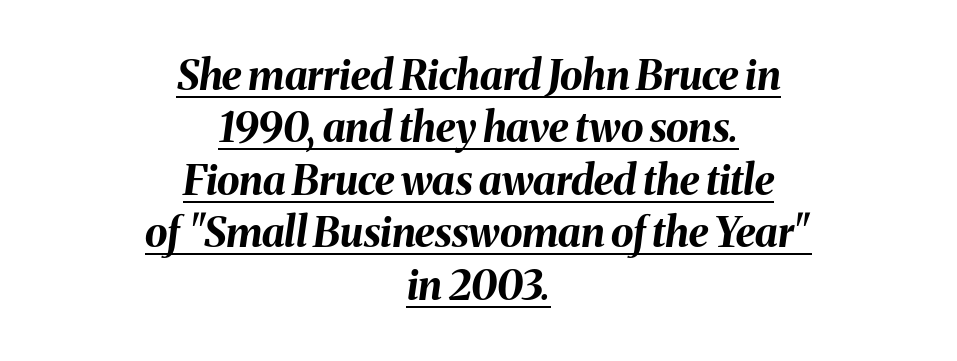
The image shows 41 px bold type, italic (leaning right); set centered, normal line spacing (1.28x), normal letter spacing, underlined; medium stroke contrast and a medium x-height.
